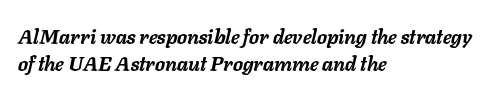
{"italic": "yes", "lean": "right", "slant_degrees": 11, "bold": "yes", "underline": "no", "align": "left", "line_spacing": "normal", "line_spacing_ratio": 1.37, "letter_spacing": "normal", "letter_spacing_em": 0.0, "glyph_px": 20}
